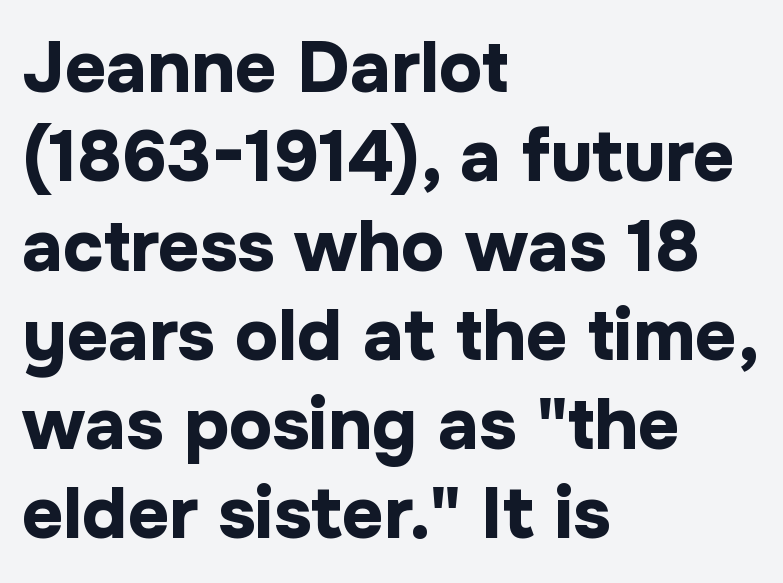
The image shows 72 px bold sans-serif type, upright; set left-aligned, line spacing 1.24x, normal letter spacing, not underlined; low stroke contrast and a medium x-height.
